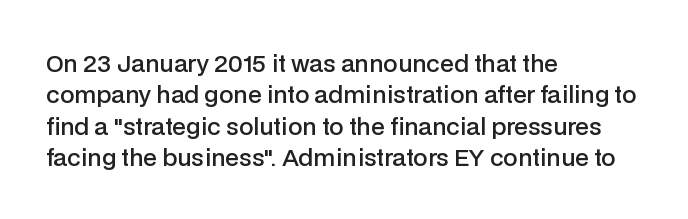
{"italic": "no", "bold": "semi", "underline": "no", "align": "left", "line_spacing": "normal", "line_spacing_ratio": 1.36, "letter_spacing": "normal", "letter_spacing_em": 0.0, "glyph_px": 23}
